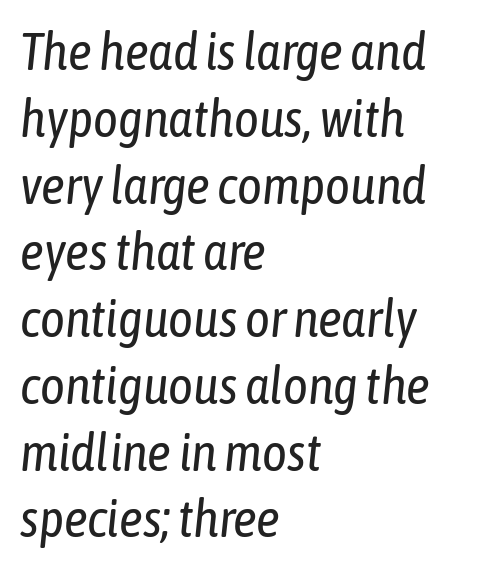
{"italic": "yes", "lean": "right", "slant_degrees": 6, "bold": "no", "weight": "regular", "width": "condensed", "stroke_contrast": "low", "x_height": "medium", "monospaced": "no", "underline": "no", "align": "left", "line_spacing": "normal", "line_spacing_ratio": 1.26, "letter_spacing": "normal", "letter_spacing_em": 0.0, "glyph_px": 53}
